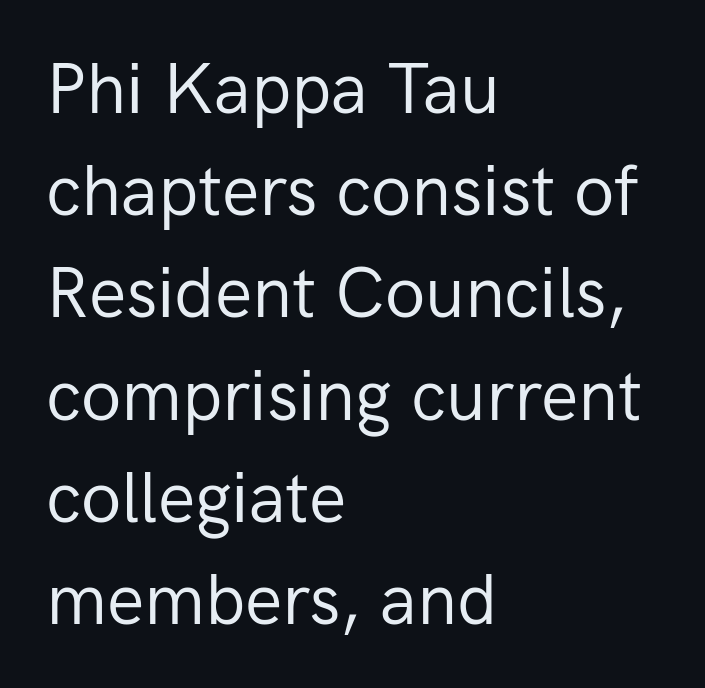
{"serif": "no", "italic": "no", "bold": "no", "weight": "regular", "width": "normal", "stroke_contrast": "low", "x_height": "medium", "monospaced": "no", "underline": "no", "align": "left", "line_spacing": "normal", "line_spacing_ratio": 1.46, "letter_spacing": "normal", "letter_spacing_em": 0.0, "glyph_px": 70}
